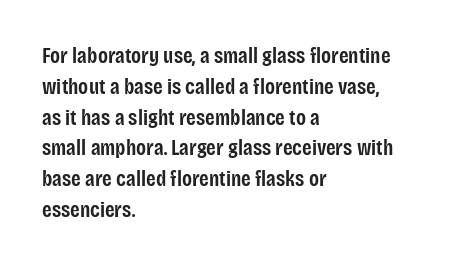
A typesetter would call this zero additional tracking. Decoration check: the copy has no underline. Set as a demibold, roughly 600 on the weight scale. The rendering uses a moderate line-height, typical for paragraphs.
